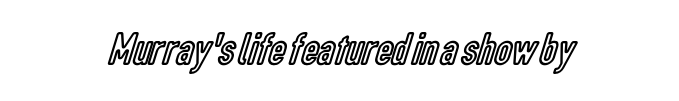
{"width": "condensed", "x_height": "medium", "monospaced": "no", "underline": "no", "align": "center", "letter_spacing": "normal", "letter_spacing_em": 0.0, "glyph_px": 46}
